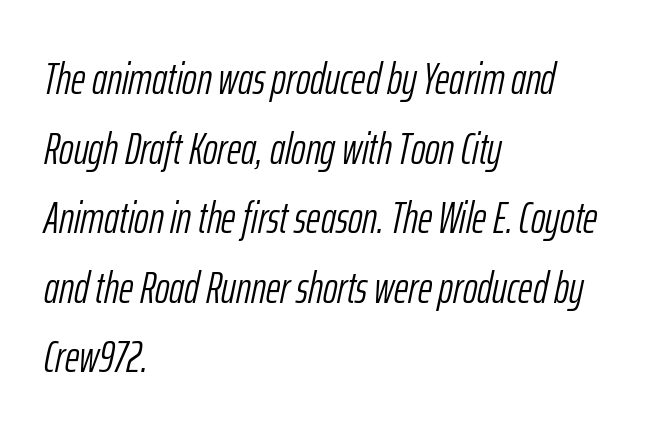
Q: Is the text bold? A: No.
Q: Is the text italic (slanted)? A: Yes, it leans right by about 12 degrees.
Q: Is the text underlined? A: No.
Q: How is the paragraph aligned? A: Left-aligned.
Q: Is the spacing between letters normal or unusually wide? A: Normal.
Q: Is the spacing between lines tight, normal or loose? A: Normal.
Q: Width (condensed, normal, or wide)? A: Condensed.
Q: Stroke contrast? A: Low.
Q: x-height? A: Medium.
Q: Monospaced? A: No.
